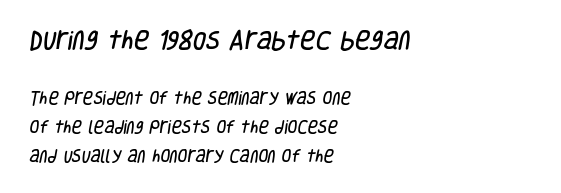
Q: Is the text underlined? A: No.
Q: How is the paragraph aligned? A: Left-aligned.
Q: Is the spacing between letters normal or unusually wide? A: Normal.
Q: Is the spacing between lines tight, normal or loose? A: Loose.
Q: Which block of text is set in a larger size, the first (top) or the second (bottom)? A: The first (top) one.
